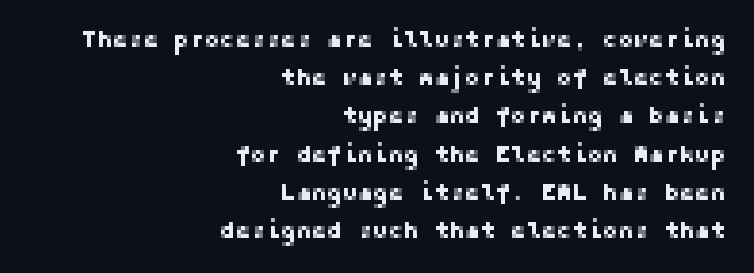
The image shows 23 px text type, upright; set right-aligned, normal line spacing (1.66x), normal letter spacing, not underlined.
